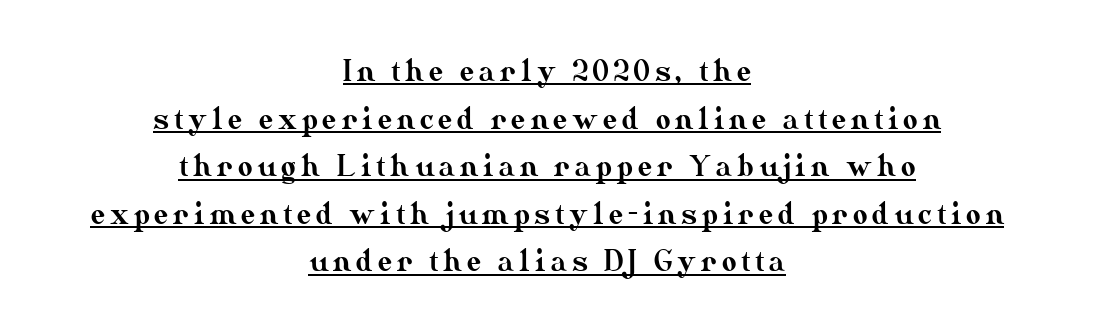
Q: Is the text italic (slanted)? A: No, it is upright.
Q: Is the text underlined? A: Yes.
Q: How is the paragraph aligned? A: Centered.
Q: Is the spacing between lines tight, normal or loose? A: Normal.
Q: Width (condensed, normal, or wide)? A: Normal.
Q: Stroke contrast? A: Medium.
Q: x-height? A: Small.
Q: Monospaced? A: No.
